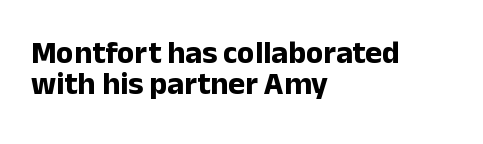
{"serif": "no", "italic": "no", "bold": "yes", "weight": "bold", "width": "normal", "stroke_contrast": "low", "x_height": "medium", "monospaced": "no", "underline": "no", "align": "left", "line_spacing": "tight", "line_spacing_ratio": 0.98, "letter_spacing": "normal", "letter_spacing_em": 0.0, "glyph_px": 32}
